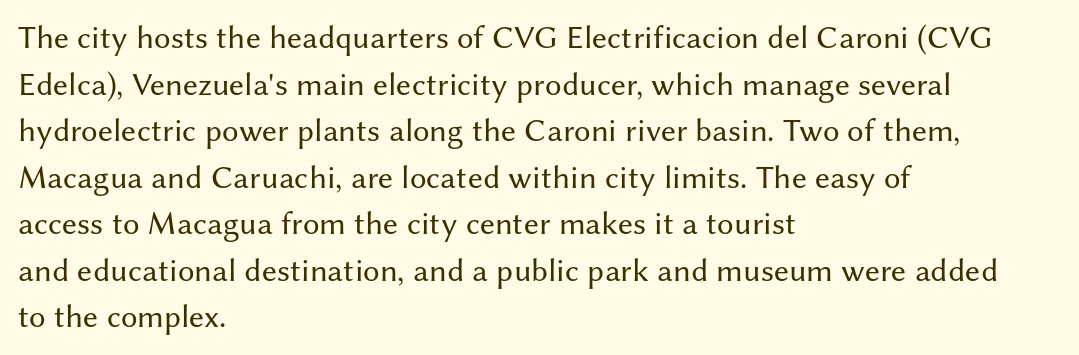
The image shows 33 px regular-weight sans-serif type, upright; set left-aligned, normal line spacing (1.41x), normal letter spacing, not underlined; medium stroke contrast and a medium x-height.
